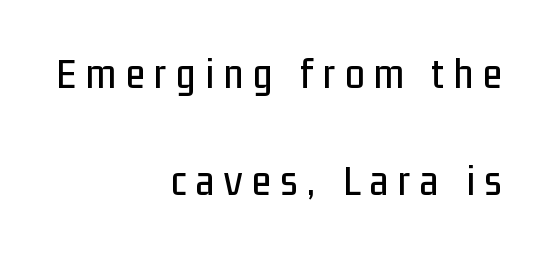
Q: Is the text italic (slanted)? A: No, it is upright.
Q: Is the typeface a serif or a sans-serif typeface? A: Sans-serif.
Q: Is the text underlined? A: No.
Q: How is the paragraph aligned? A: Right-aligned.
Q: Is the spacing between letters normal or unusually wide? A: Unusually wide.
Q: Is the spacing between lines tight, normal or loose? A: Loose.
Q: Width (condensed, normal, or wide)? A: Condensed.
Q: Stroke contrast? A: Low.
Q: x-height? A: Medium.
Q: Monospaced? A: No.
